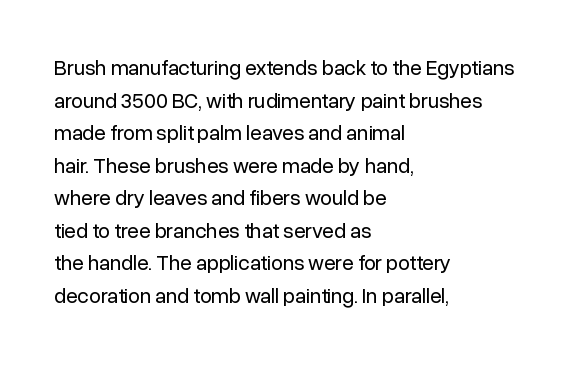
Q: Is the text bold? A: No.
Q: Is the text italic (slanted)? A: No, it is upright.
Q: Is the text underlined? A: No.
Q: How is the paragraph aligned? A: Left-aligned.
Q: Is the spacing between letters normal or unusually wide? A: Normal.
Q: Is the spacing between lines tight, normal or loose? A: Normal.
